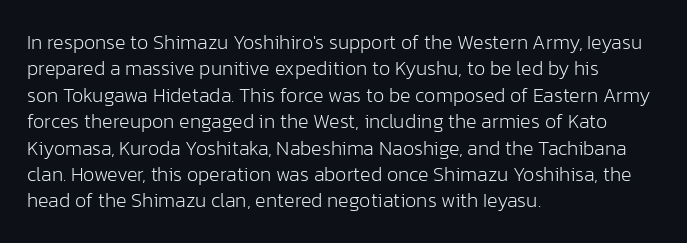
Q: Is the text bold? A: No.
Q: Is the text italic (slanted)? A: No, it is upright.
Q: Is the text underlined? A: No.
Q: How is the paragraph aligned? A: Left-aligned.
Q: Is the spacing between letters normal or unusually wide? A: Normal.
Q: Is the spacing between lines tight, normal or loose? A: Normal.
